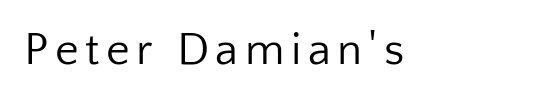
No letter is thick-stroked: the sample isn't bold. The string is rendered with underlining switched off. When letters stand straight like this, we call the style roman or upright. No feet cap the strokes, marking this as sans-serif type.
